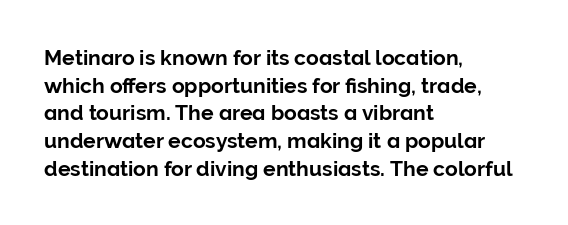
{"italic": "no", "underline": "no", "align": "left", "line_spacing": "normal", "line_spacing_ratio": 1.32, "letter_spacing": "normal", "letter_spacing_em": 0.0, "glyph_px": 21}
